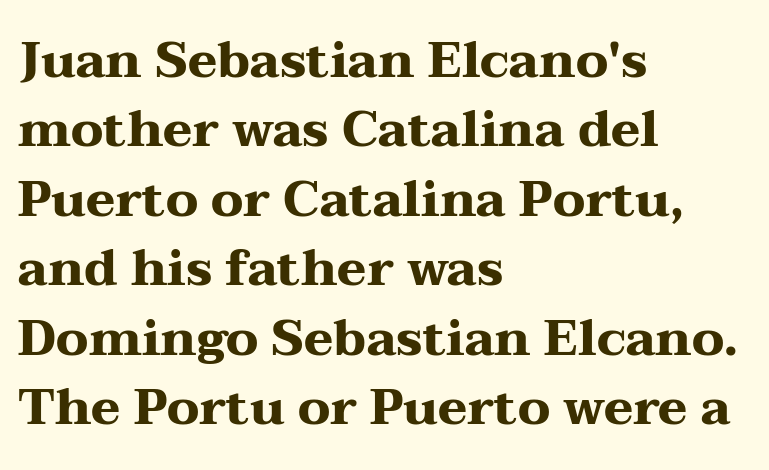
{"serif": "yes", "italic": "no", "bold": "yes", "weight": "heavy", "width": "wide", "stroke_contrast": "medium", "x_height": "medium", "monospaced": "no", "underline": "no", "align": "left", "line_spacing": "normal", "line_spacing_ratio": 1.39, "letter_spacing": "normal", "letter_spacing_em": 0.0, "glyph_px": 50}
